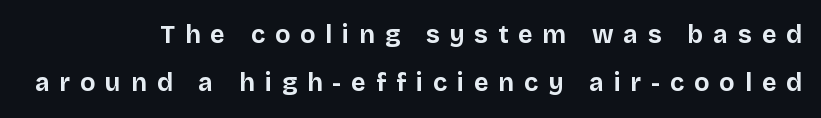
A student would call this right alignment; a typographer would say flush right, rag left. The horizontal fit of the characters is loose and conspicuously gappy. Bare-footed words on every line. A full-strength bold gives these letters their thick strokes. What's the leading like? Stretched, with rows far apart.
